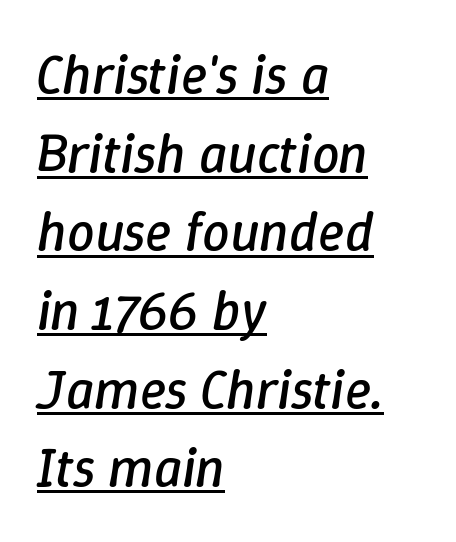
The line-height multiplier appears to be the usual default. You can see a thin bar hugging the bottom of the glyphs. Line beginnings align vertically; line endings do not. There is no visible air inserted between adjacent glyphs.
